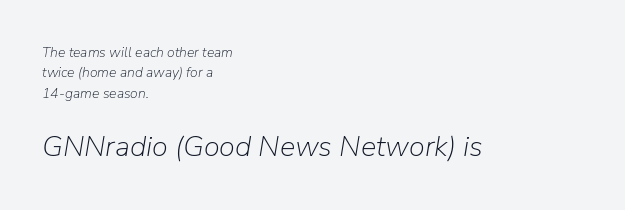
Here the designer chose a conventional face with non-uniform glyph widths. The rag falls on the right side of this text block. Each row of text sits above clean, open space. Bold? No — there's no thickening of the strokes.
